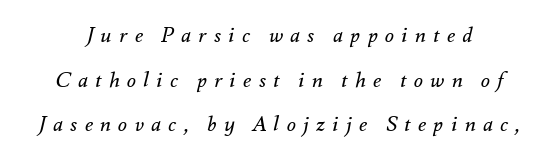
The image shows 21 px text type, italic (leaning right); set loose line spacing (2.12x), unusually wide letter spacing (+0.35 em), not underlined.
